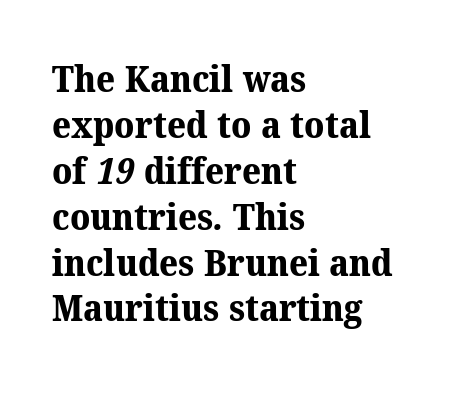
Q: Is the text bold? A: Yes.
Q: Is the typeface a serif or a sans-serif typeface? A: Serif.
Q: Is the text underlined? A: No.
Q: How is the paragraph aligned? A: Left-aligned.
Q: Is the spacing between letters normal or unusually wide? A: Normal.
Q: Width (condensed, normal, or wide)? A: Normal.
Q: Stroke contrast? A: Medium.
Q: x-height? A: Medium.
Q: Monospaced? A: No.
